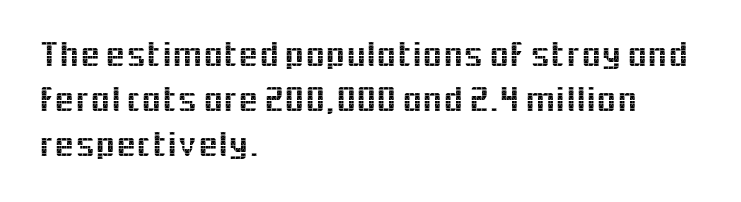
Line starts are locked; line ends wander. This sample has the flowing, uneven cadence of proportional lettering. These lines were composed using upright roman letters. Unmarked baselines from the first word to the last.
